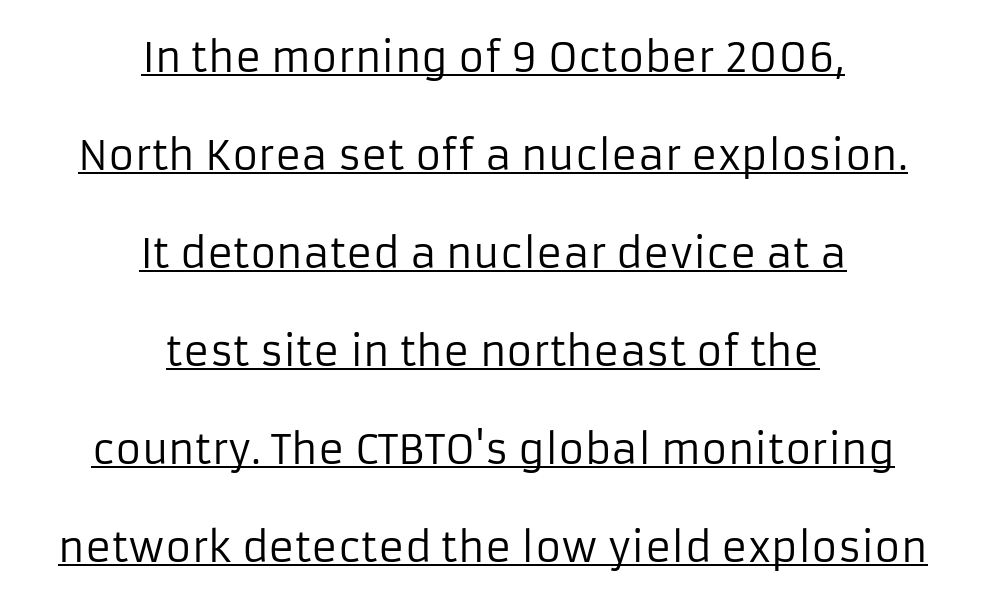
{"serif": "no", "italic": "no", "bold": "no", "weight": "regular", "width": "normal", "stroke_contrast": "low", "x_height": "medium", "monospaced": "no", "underline": "yes", "align": "center", "line_spacing": "loose", "line_spacing_ratio": 2.45, "letter_spacing": "normal", "letter_spacing_em": 0.0, "glyph_px": 40}
